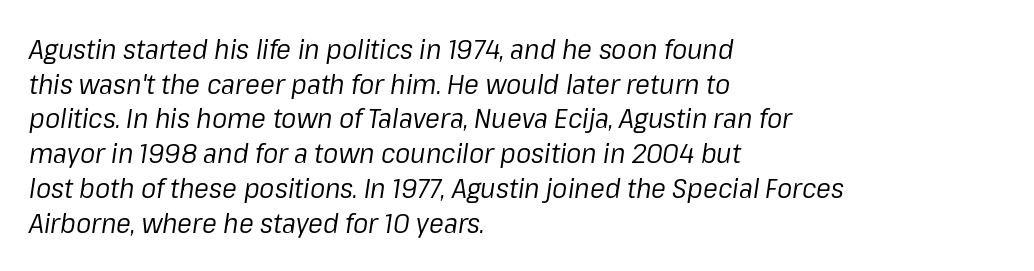
The image shows 28 px regular-weight type, italic (leaning right); set left-aligned, line spacing 1.24x, normal letter spacing, not underlined; low stroke contrast and a medium x-height.
